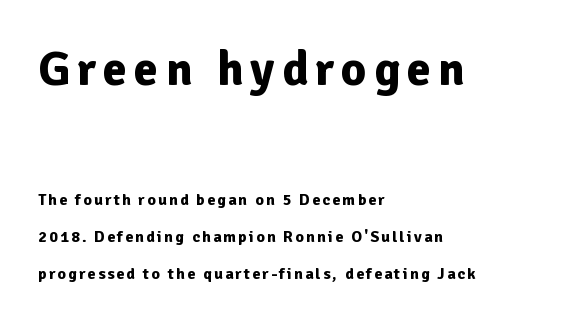
The image shows 49 px bold sans-serif type, upright; set left-aligned, loose line spacing (2.29x), not underlined; the first (top) block is 3.06x larger; low stroke contrast and a medium x-height.
